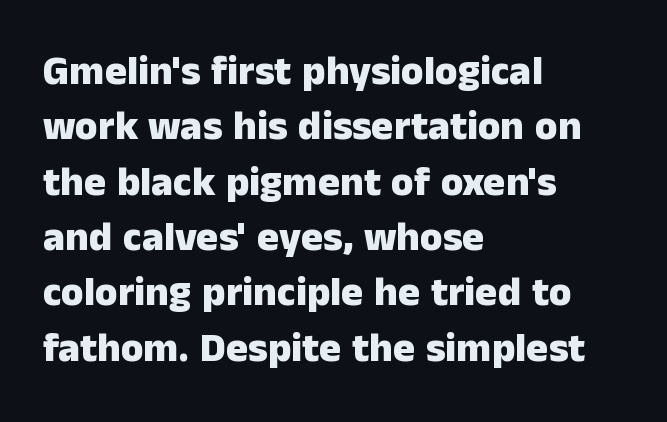
Q: Is the text bold? A: Yes.
Q: Is the text italic (slanted)? A: No, it is upright.
Q: Is the typeface a serif or a sans-serif typeface? A: Sans-serif.
Q: Is the text underlined? A: No.
Q: How is the paragraph aligned? A: Left-aligned.
Q: Is the spacing between letters normal or unusually wide? A: Normal.
Q: Is the spacing between lines tight, normal or loose? A: Normal.
Q: Width (condensed, normal, or wide)? A: Normal.
Q: Stroke contrast? A: Low.
Q: x-height? A: Medium.
Q: Monospaced? A: No.
